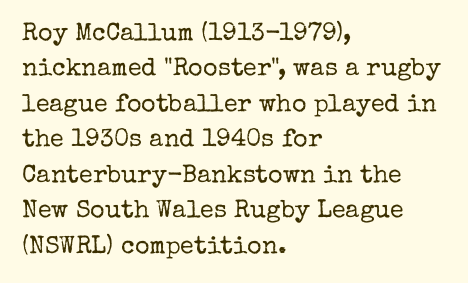
The image shows 25 px text type, upright; set left-aligned, normal line spacing (1.42x), normal letter spacing, not underlined.
